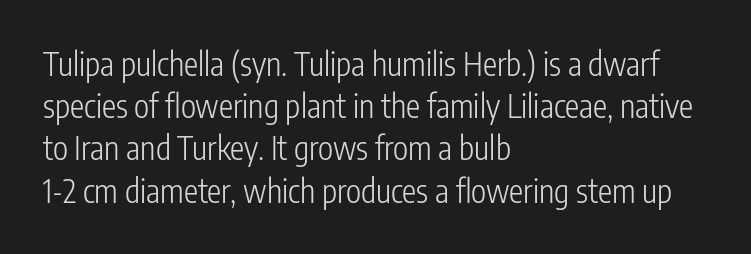
No italicization has been applied; the sample stays upright. These lines are rendered in a variable-pitch font. The font sits on the lighter half of the weight spectrum, regular included. Grotesque or geometric, the face here clearly has no serifs.
